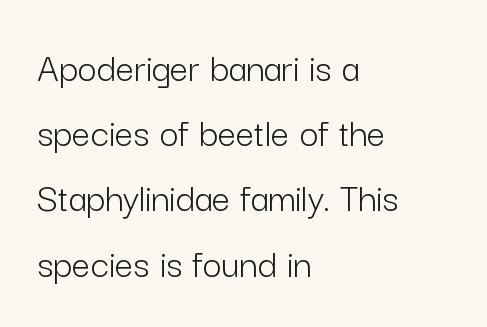
Q: Is the text bold? A: No.
Q: Is the text italic (slanted)? A: No, it is upright.
Q: Is the typeface a serif or a sans-serif typeface? A: Sans-serif.
Q: Is the text underlined? A: No.
Q: How is the paragraph aligned? A: Left-aligned.
Q: Is the spacing between letters normal or unusually wide? A: Normal.
Q: Is the spacing between lines tight, normal or loose? A: Normal.
Q: Width (condensed, normal, or wide)? A: Normal.
Q: Stroke contrast? A: Low.
Q: x-height? A: Medium.
Q: Monospaced? A: No.
